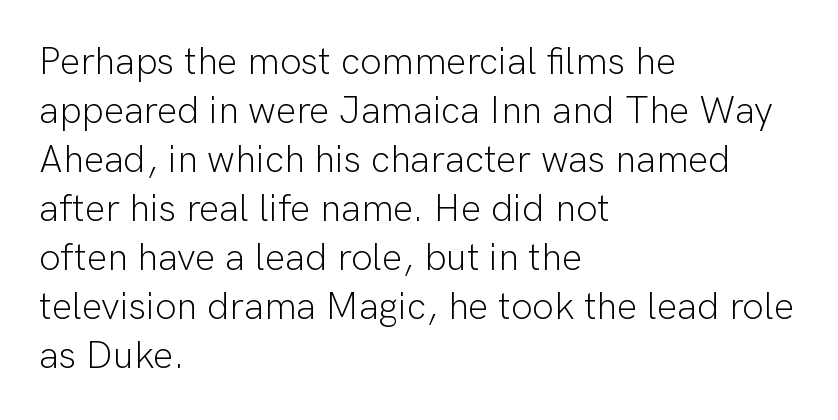
{"serif": "no", "italic": "no", "bold": "no", "weight": "light", "width": "normal", "stroke_contrast": "low", "x_height": "medium", "monospaced": "no", "underline": "no", "align": "left", "line_spacing": "normal", "line_spacing_ratio": 1.29, "letter_spacing": "normal", "letter_spacing_em": 0.0, "glyph_px": 38}
